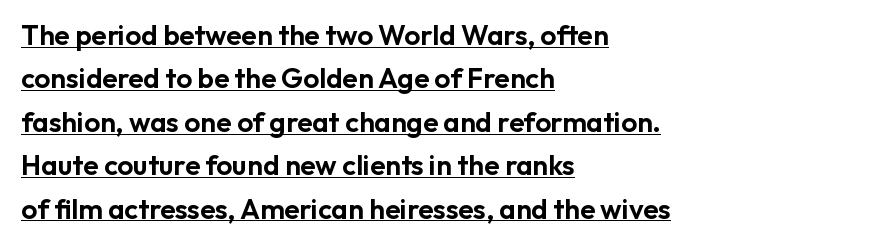
The image shows 28 px sans-serif type, upright; set left-aligned, normal line spacing (1.55x), normal letter spacing, underlined; low stroke contrast and a medium x-height.
